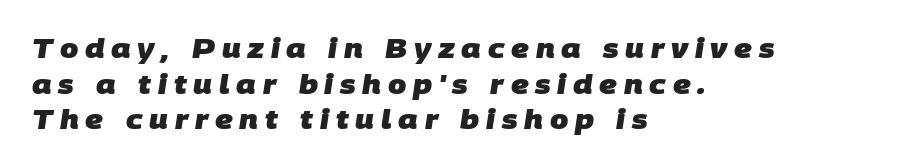
{"bold": "yes", "underline": "no", "align": "left", "line_spacing": "normal", "line_spacing_ratio": 1.37, "letter_spacing": "wide", "letter_spacing_em": 0.26, "glyph_px": 26}
